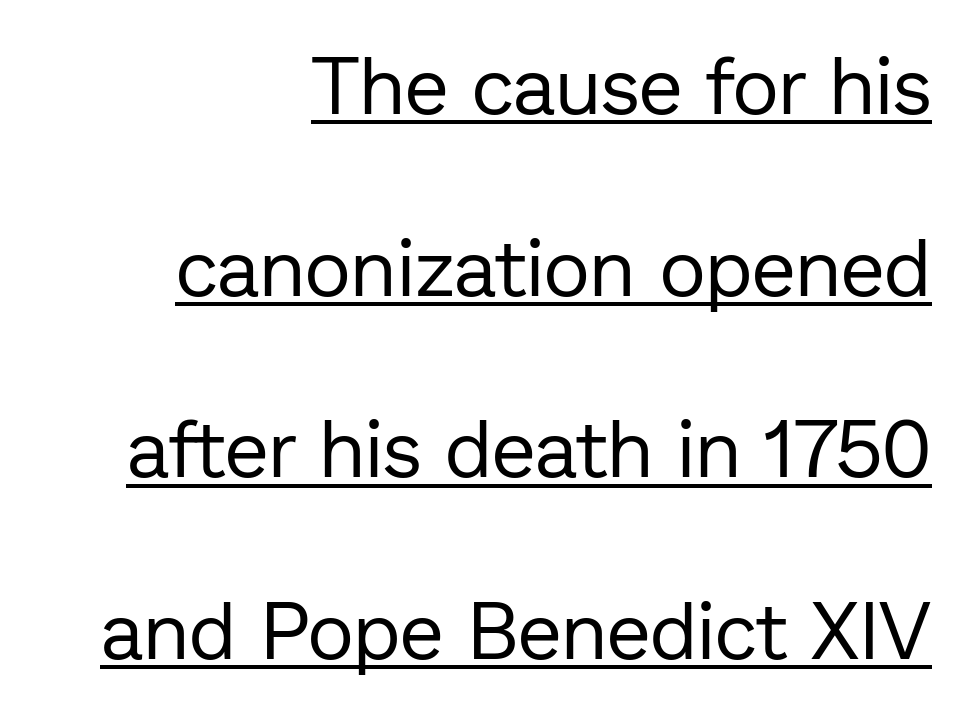
{"serif": "no", "italic": "no", "bold": "no", "weight": "regular", "width": "normal", "stroke_contrast": "low", "x_height": "medium", "monospaced": "no", "underline": "yes", "align": "right", "line_spacing": "loose", "line_spacing_ratio": 2.27, "letter_spacing": "normal", "letter_spacing_em": 0.0, "glyph_px": 80}
